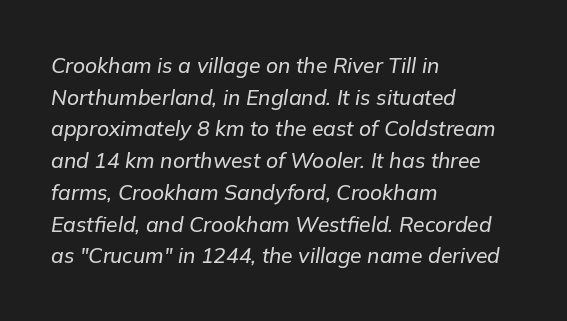
The passage shown has conventional tracking throughout. The space beneath each line is pristine and unruled. This sample uses an oblique cut, with every glyph tilted off the vertical. A normal amount of white space separates one row of letters from the next.
